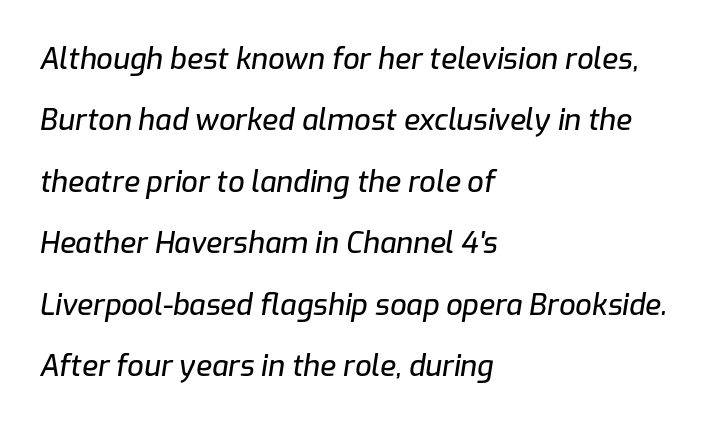
{"italic": "yes", "lean": "right", "slant_degrees": 9, "width": "normal", "stroke_contrast": "low", "x_height": "medium", "monospaced": "no", "underline": "no", "align": "left", "line_spacing": "loose", "line_spacing_ratio": 2.12, "letter_spacing": "normal", "letter_spacing_em": 0.0, "glyph_px": 29}
